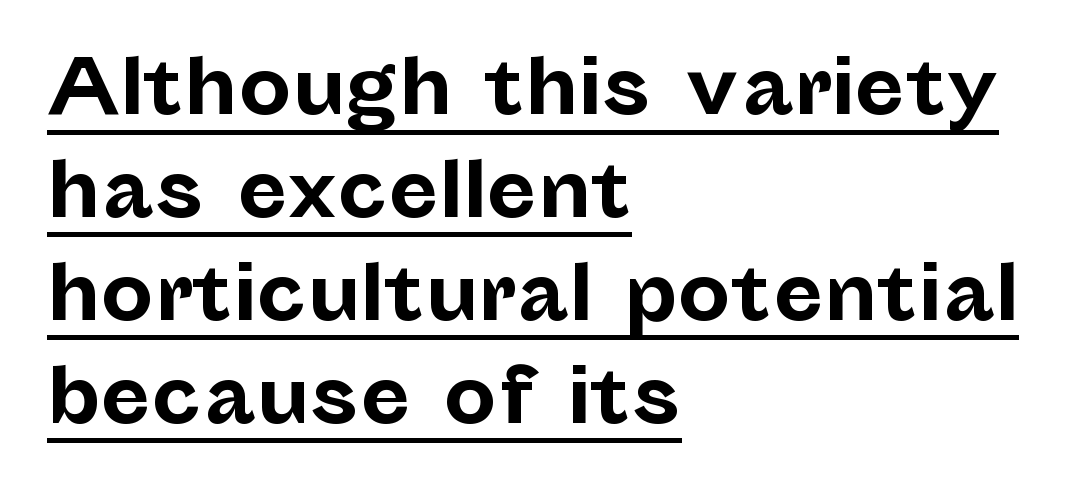
Every stem runs plumb, perpendicular to the baseline. Is the type bold? Yes — the strokes are clearly thick and heavy. Compared with a centered layout, this one pins lines to the left instead. Vertically, the passage feels balanced, rows spaced as you'd expect. Font category for this specimen: sans-serif.
